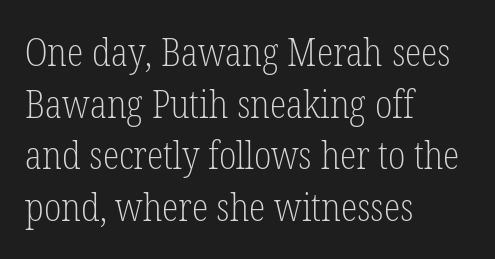
Honestly, the row spacing looks completely unremarkable. When letters stand straight like this, we call the style roman or upright. This rendering uses left alignment, leaving the right contour irregular. The specimen omits any rule beneath the text block's lines.
